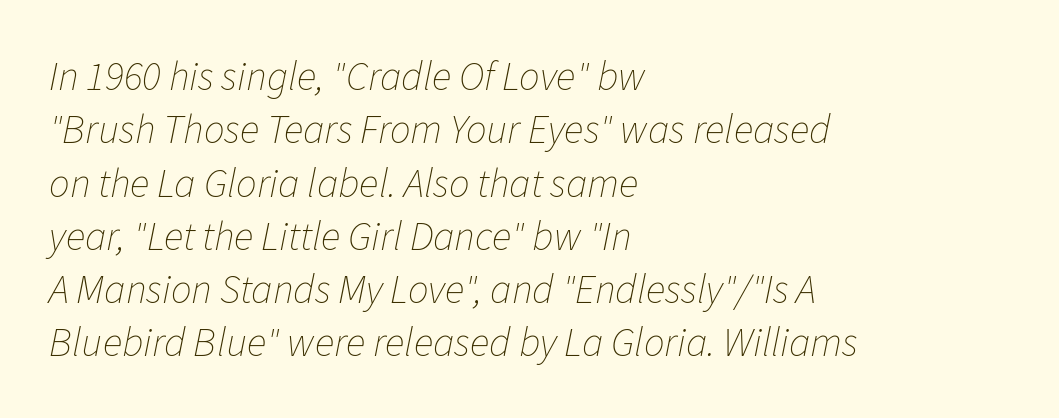
The rendering anchors every line to the left-hand side. Successive baselines arrive at the customary interval. Do the characters align in a grid? No, the font is proportional. Observe the lean: these are italic letterforms. Here the glyphs are tracked normally, forming tight word shapes.
